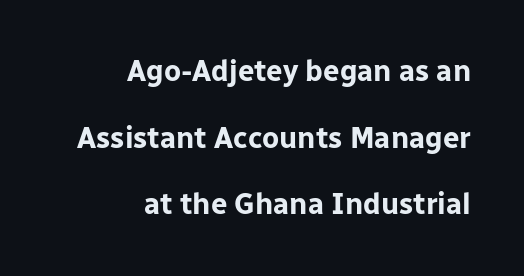
The image shows 29 px bold sans-serif type, upright; set right-aligned, loose line spacing (2.3x), normal letter spacing, not underlined; low stroke contrast and a medium x-height.
